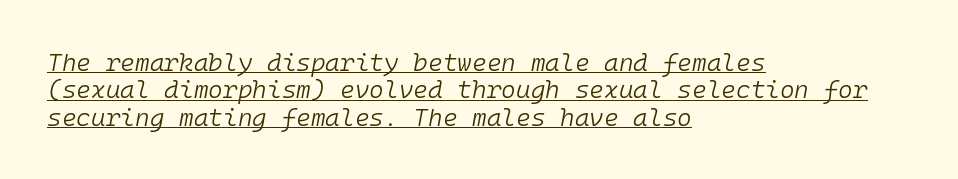
Q: Is the text bold? A: No.
Q: Is the text italic (slanted)? A: Yes, it leans right by about 10 degrees.
Q: Is the text underlined? A: Yes.
Q: How is the paragraph aligned? A: Left-aligned.
Q: Is the spacing between letters normal or unusually wide? A: Normal.
Q: Is the spacing between lines tight, normal or loose? A: Tight.
